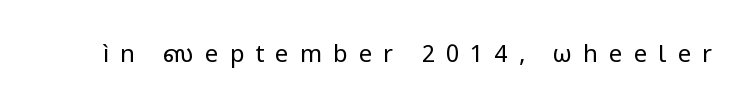
Q: Is the text bold? A: No.
Q: Is the text italic (slanted)? A: No, it is upright.
Q: Is the text underlined? A: No.
Q: Is the spacing between letters normal or unusually wide? A: Unusually wide.
